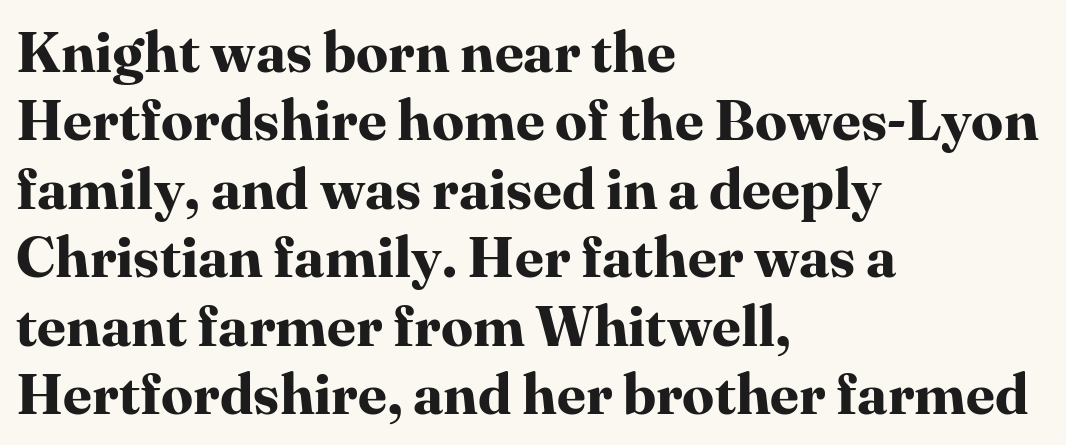
{"serif": "yes", "italic": "no", "bold": "yes", "weight": "bold", "width": "normal", "stroke_contrast": "high", "x_height": "medium", "monospaced": "no", "underline": "no", "align": "left", "line_spacing_ratio": 1.2, "letter_spacing": "normal", "letter_spacing_em": 0.0, "glyph_px": 57}
